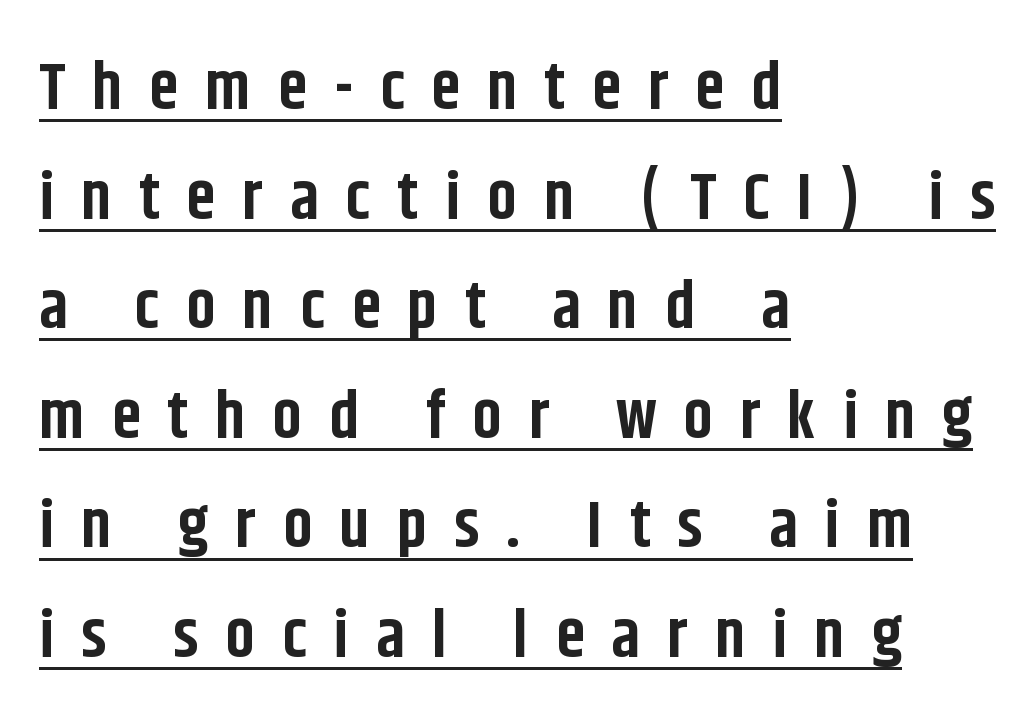
The image shows 66 px bold, condensed sans-serif type, upright; set left-aligned, normal line spacing (1.66x), unusually wide letter spacing (+0.41 em), underlined; low stroke contrast and a large x-height.
